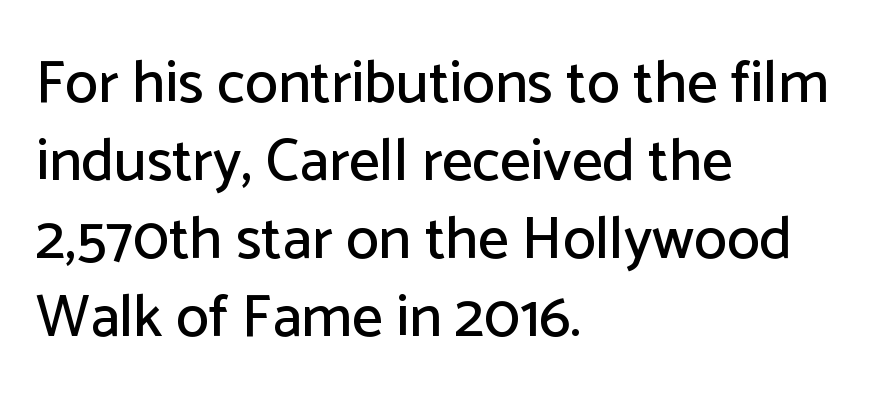
{"serif": "no", "italic": "no", "width": "normal", "stroke_contrast": "low", "x_height": "medium", "monospaced": "no", "underline": "no", "align": "left", "line_spacing": "normal", "line_spacing_ratio": 1.3, "letter_spacing": "normal", "letter_spacing_em": 0.0, "glyph_px": 60}
